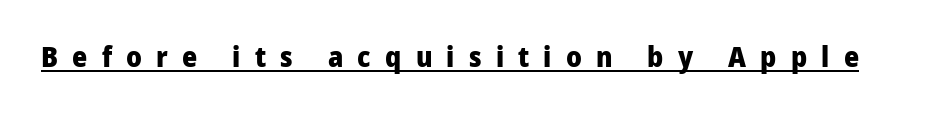
Q: Is the text bold? A: Yes.
Q: Is the text italic (slanted)? A: No, it is upright.
Q: Is the typeface a serif or a sans-serif typeface? A: Sans-serif.
Q: Is the text underlined? A: Yes.
Q: Is the spacing between letters normal or unusually wide? A: Unusually wide.
Q: Width (condensed, normal, or wide)? A: Normal.
Q: Stroke contrast? A: Low.
Q: x-height? A: Medium.
Q: Monospaced? A: No.
